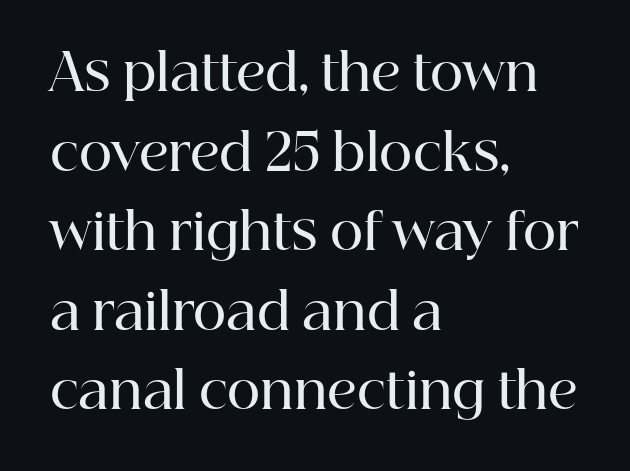
The image shows 51 px semibold serif type, upright; set left-aligned, normal line spacing (1.56x), normal letter spacing, not underlined; high stroke contrast and a medium x-height.
